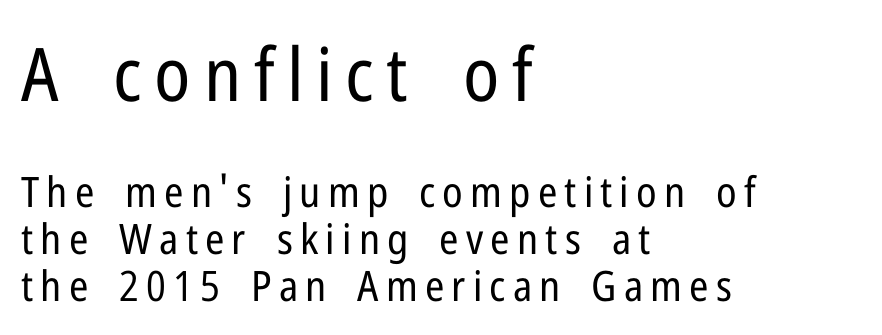
The image shows 74 px regular-weight, condensed sans-serif type, upright; set left-aligned, tight line spacing (1.11x), not underlined; the first (top) block is 1.76x larger; low stroke contrast and a medium x-height.
